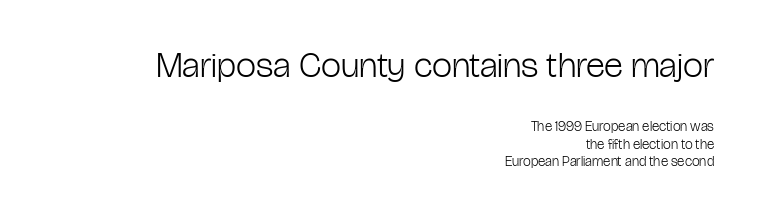
The image shows 36 px light, condensed sans-serif type, upright; set right-aligned, normal line spacing (1.26x), normal letter spacing, not underlined; the first (top) block is 2.57x larger; low stroke contrast and a medium x-height.
